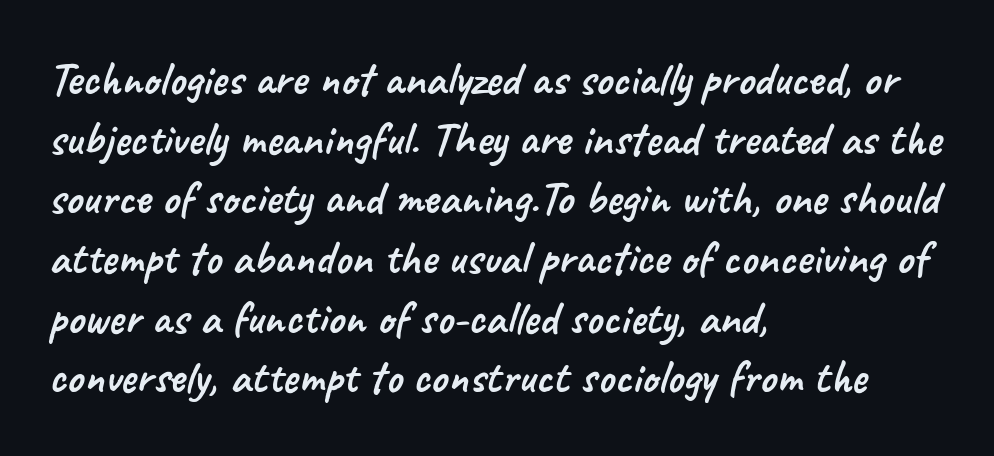
Q: Is the typeface a serif or a sans-serif typeface? A: Sans-serif.
Q: Is the text underlined? A: No.
Q: How is the paragraph aligned? A: Left-aligned.
Q: Is the spacing between letters normal or unusually wide? A: Normal.
Q: Is the spacing between lines tight, normal or loose? A: Normal.
Q: Width (condensed, normal, or wide)? A: Normal.
Q: Stroke contrast? A: Low.
Q: x-height? A: Small.
Q: Monospaced? A: No.
